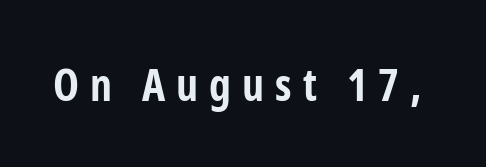
The type is letterspaced generously, with wide tracking. This is heavy type, rendered in bold. These lines are rendered in a variable-pitch font. Font category for this specimen: sans-serif. The lettering stays uniformly vertical, giving the passage a roman look.
